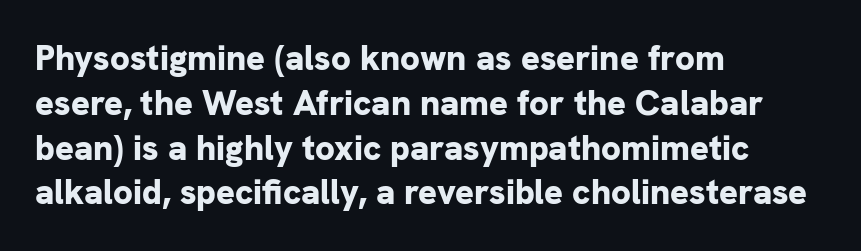
The image shows 35 px bold sans-serif type, upright; set left-aligned, normal line spacing (1.28x), normal letter spacing, not underlined; low stroke contrast and a medium x-height.
